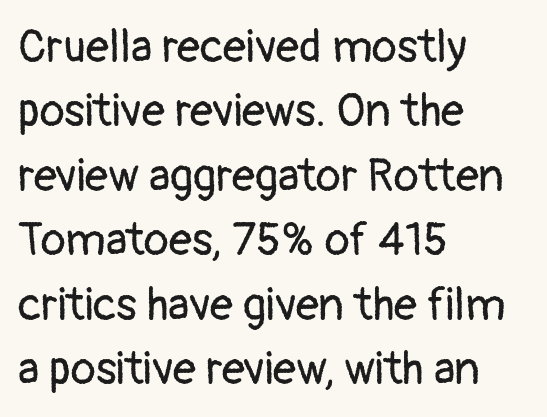
The image shows 46 px regular-weight sans-serif type, upright; set left-aligned, normal line spacing (1.4x), normal letter spacing, not underlined; low stroke contrast and a medium x-height.
